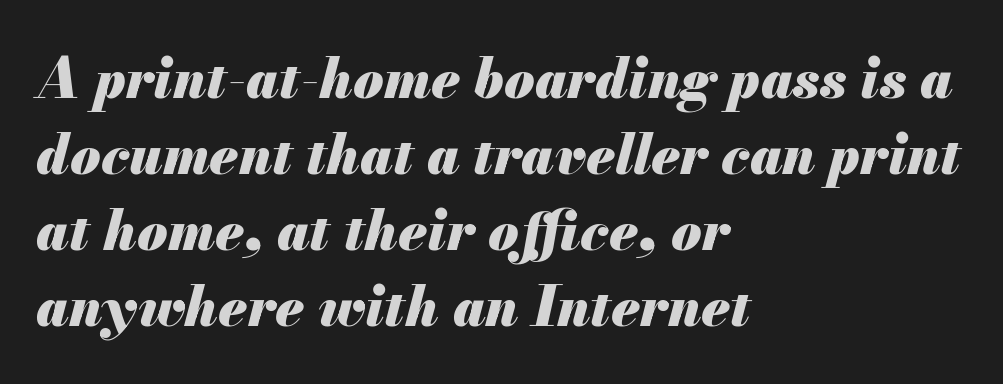
The space directly below the letters is spotless. Compared with typical body copy, the letter spacing here is the same. Slant detected: the letters are inclined. Rows of type keep a routine distance in the vertical direction. This sample has the flowing, uneven cadence of proportional lettering.
